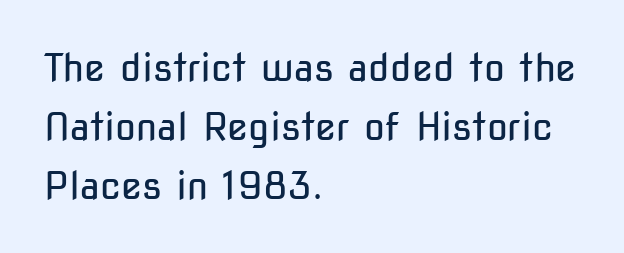
The image shows 38 px regular-weight, condensed sans-serif type, upright; set left-aligned, normal line spacing (1.55x), normal letter spacing, not underlined; low stroke contrast and a medium x-height.
